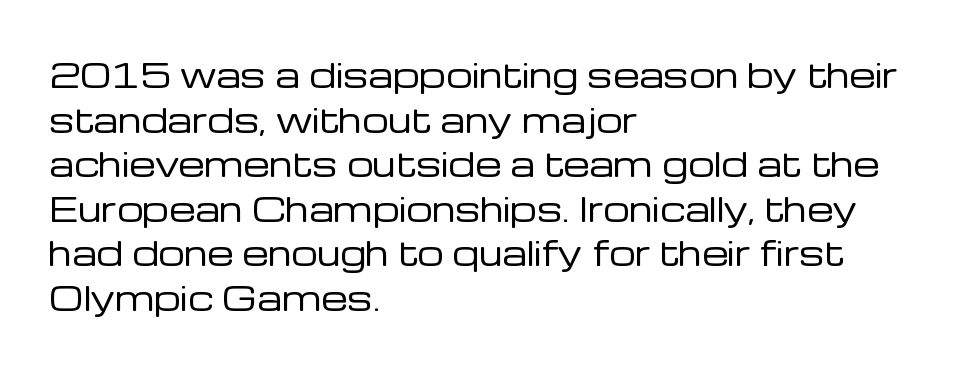
{"serif": "no", "italic": "no", "bold": "no", "weight": "regular", "width": "normal", "stroke_contrast": "low", "x_height": "medium", "monospaced": "no", "underline": "no", "align": "left", "line_spacing": "normal", "line_spacing_ratio": 1.35, "letter_spacing": "normal", "letter_spacing_em": 0.0, "glyph_px": 33}
